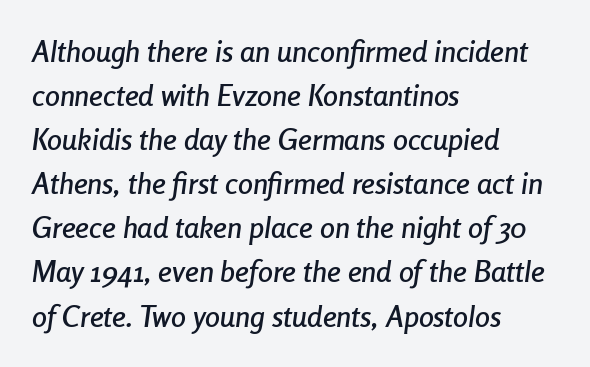
{"italic": "yes", "lean": "right", "slant_degrees": 8, "width": "condensed", "stroke_contrast": "low", "x_height": "medium", "monospaced": "no", "underline": "no", "align": "left", "line_spacing": "normal", "line_spacing_ratio": 1.47, "letter_spacing": "normal", "letter_spacing_em": 0.0, "glyph_px": 30}
